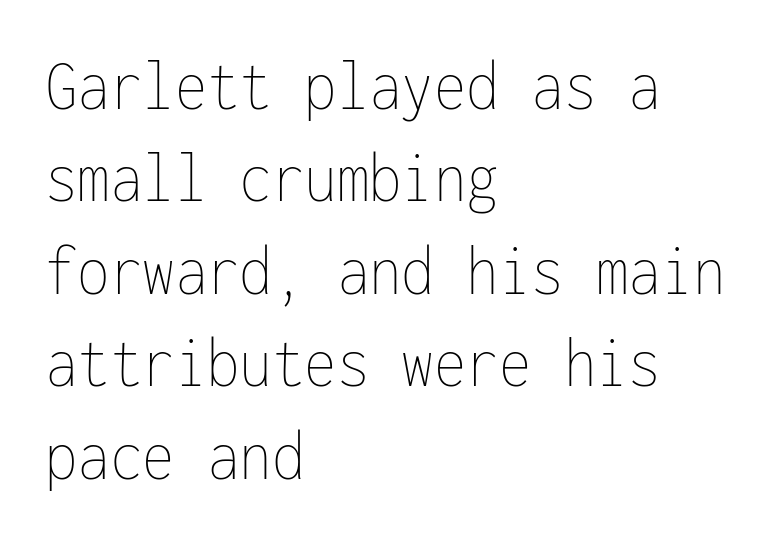
You can tell it's not italic because the verticals are truly vertical. The tracking reads as untouched default to a designer's eye. One glance says typical: line gaps are just what's usual. These lines stack with their left ends in a neat column. Words float on clear page, feet unadorned. This is not heavy type; no bold has been used.
